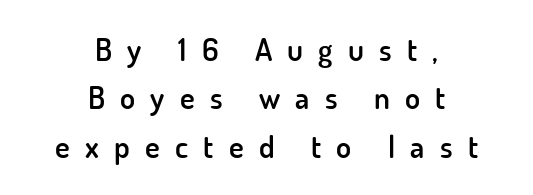
Q: Is the text bold? A: Semi-bold.
Q: Is the text italic (slanted)? A: No, it is upright.
Q: Is the typeface a serif or a sans-serif typeface? A: Sans-serif.
Q: Is the text underlined? A: No.
Q: How is the paragraph aligned? A: Centered.
Q: Is the spacing between letters normal or unusually wide? A: Unusually wide.
Q: Is the spacing between lines tight, normal or loose? A: Normal.
Q: Width (condensed, normal, or wide)? A: Normal.
Q: Stroke contrast? A: Low.
Q: x-height? A: Small.
Q: Monospaced? A: No.
